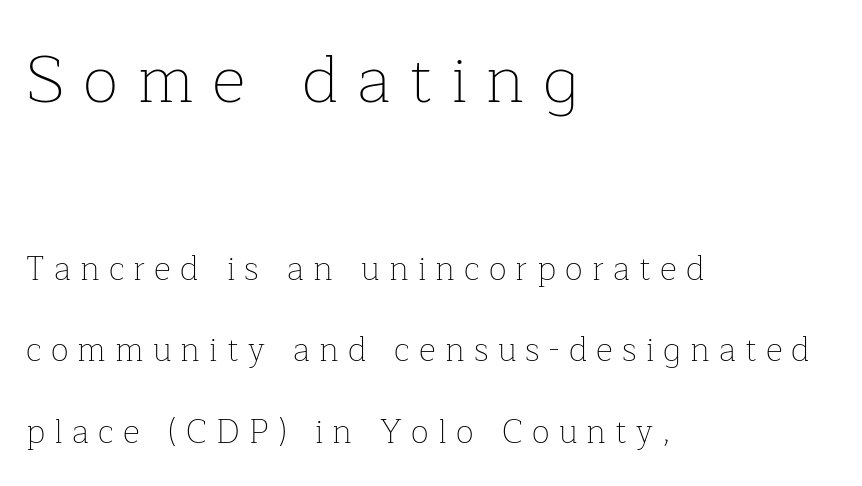
The words here are not underlined. Loosely led — the rows are spread out. Varying glyph widths throughout — classic text-font behaviour. The text was rendered using a seriffed face with decorative stroke endings. If you drew a line through each stem, it would be perfectly vertical.
